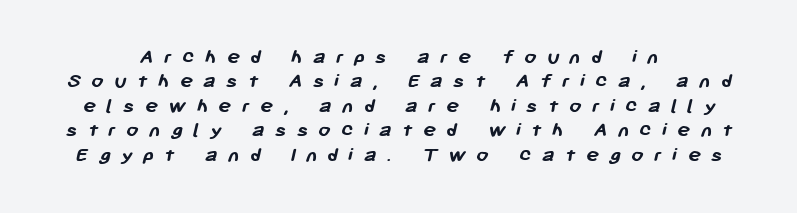
Typographic density is high because the face is bold. Any mark beneath the type? The region is blank. The face used here is rendered with a markedly widened letterfit. The vertical gap from one line to the next is small.
